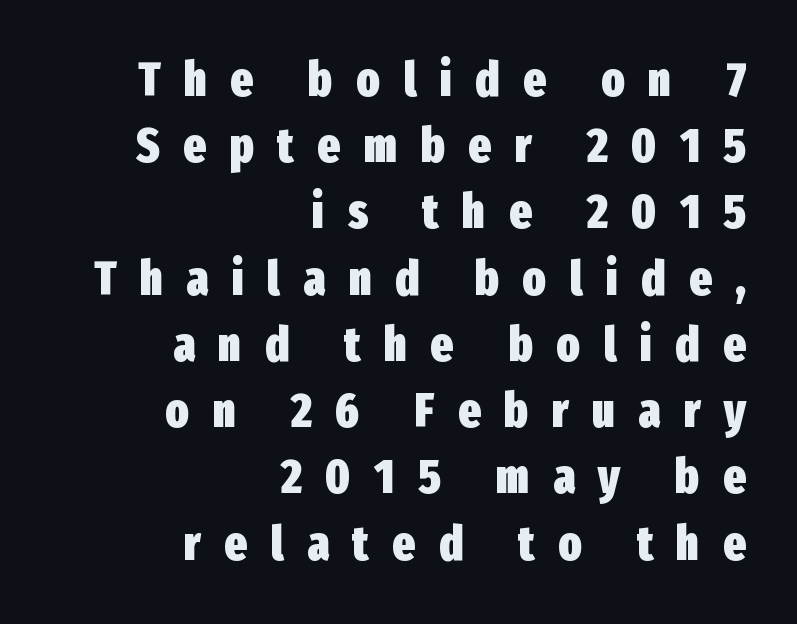
The image shows 48 px heavy, condensed sans-serif type, upright; set right-aligned, normal line spacing (1.38x), unusually wide letter spacing (+0.49 em), not underlined; low stroke contrast and a medium x-height.
